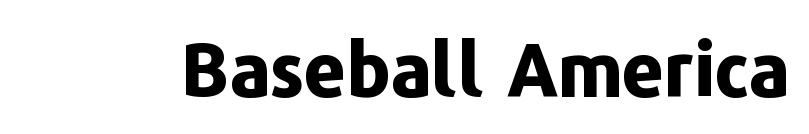
The image shows 74 px bold sans-serif type, upright; set normal letter spacing, not underlined; low stroke contrast and a medium x-height.
